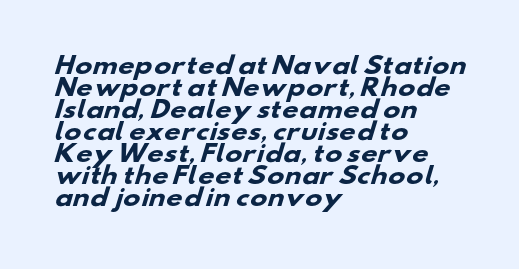
Is there much room between lines? No — they nearly touch. The specimen omits any rule beneath the text block's lines. The paragraph has a hard left edge and a soft right edge. Strokes here are thick enough to call this a true bold. This sample uses plain, unmodified letter spacing.
